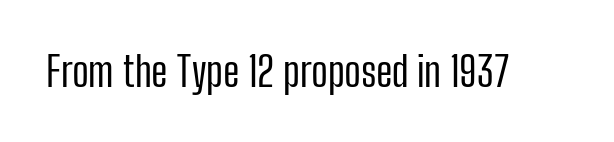
Q: Is the text bold? A: No.
Q: Is the text italic (slanted)? A: No, it is upright.
Q: Is the typeface a serif or a sans-serif typeface? A: Sans-serif.
Q: Is the text underlined? A: No.
Q: Is the spacing between letters normal or unusually wide? A: Normal.
Q: Width (condensed, normal, or wide)? A: Condensed.
Q: Stroke contrast? A: Low.
Q: x-height? A: Medium.
Q: Monospaced? A: No.
